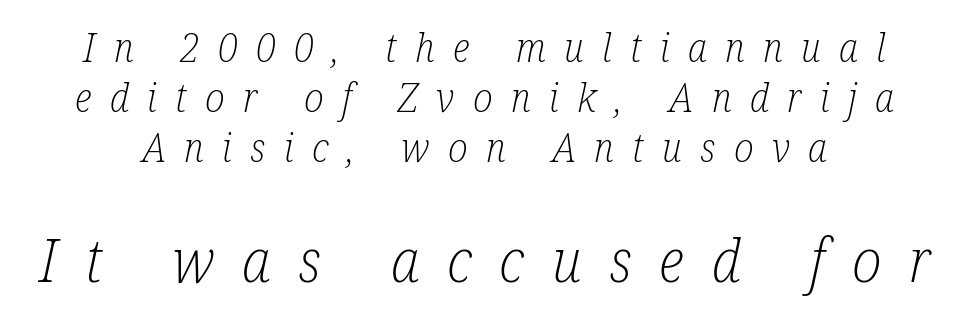
The image shows 60 px light, condensed serif type, italic (leaning right); set normal line spacing (1.25x), unusually wide letter spacing (+0.46 em), not underlined; the second (bottom) block is 1.5x larger; low stroke contrast and a medium x-height.
